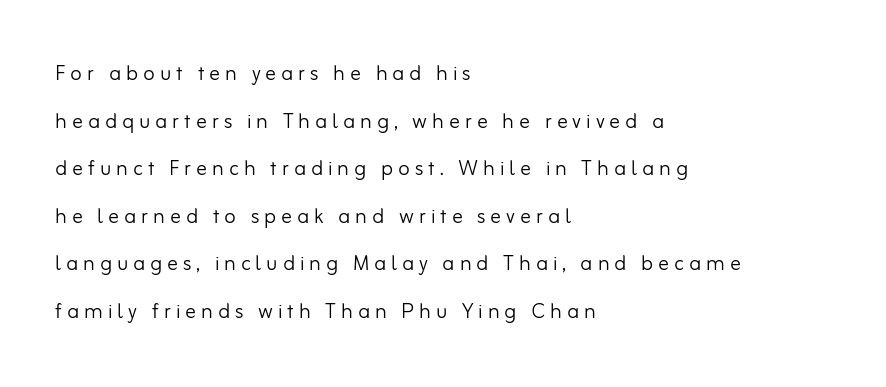
The image shows 27 px text type, upright; set left-aligned, line spacing 1.76x, not underlined.
